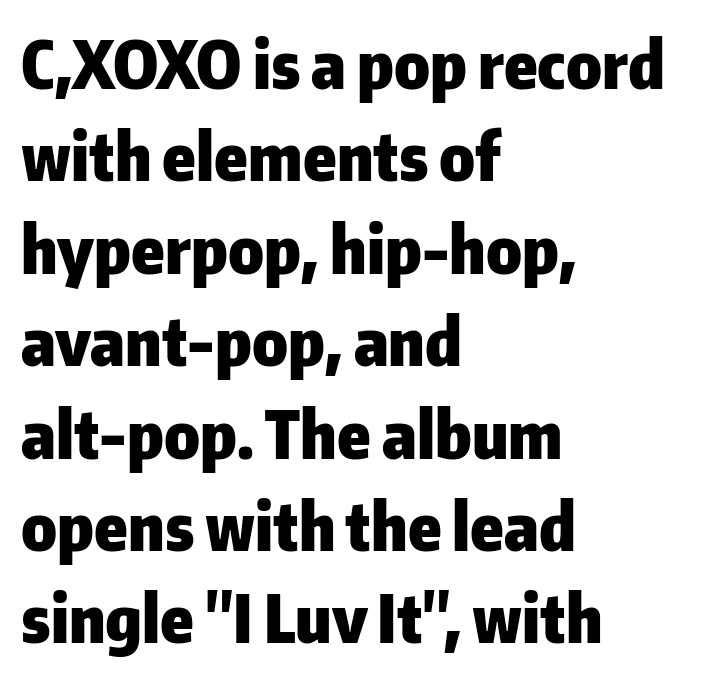
The image shows 66 px heavy sans-serif type, upright; set left-aligned, normal line spacing (1.4x), normal letter spacing, not underlined; low stroke contrast and a medium x-height.
